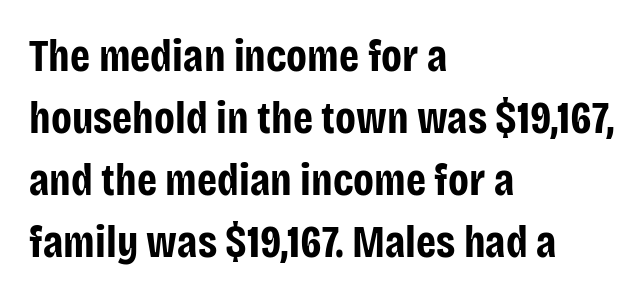
How heavy is the stroke? Heavy — this is a bold. Are there feet on the stems? There aren't — it's a sans. Any mark beneath the type? The region is blank. The passage shown is typed in a proportional face where columns would drift. Compared with a centered layout, this one pins lines to the left instead. The axis of the letterforms is exactly vertical.
